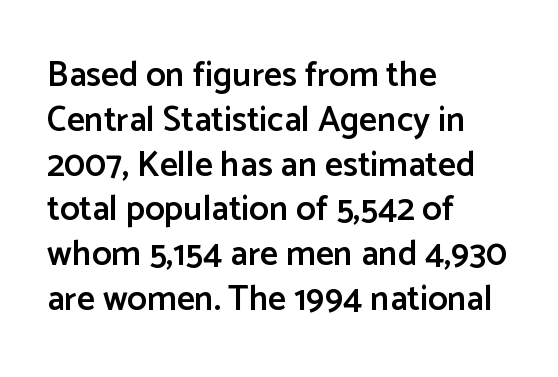
The image shows 35 px semibold sans-serif type, upright; set left-aligned, normal line spacing (1.28x), normal letter spacing, not underlined; low stroke contrast and a medium x-height.
